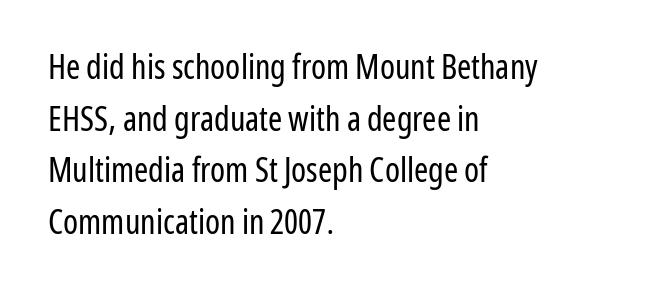
{"serif": "no", "italic": "no", "bold": "no", "weight": "regular", "width": "condensed", "stroke_contrast": "low", "x_height": "medium", "monospaced": "no", "underline": "no", "align": "left", "line_spacing": "normal", "line_spacing_ratio": 1.52, "letter_spacing": "normal", "letter_spacing_em": 0.0, "glyph_px": 34}
